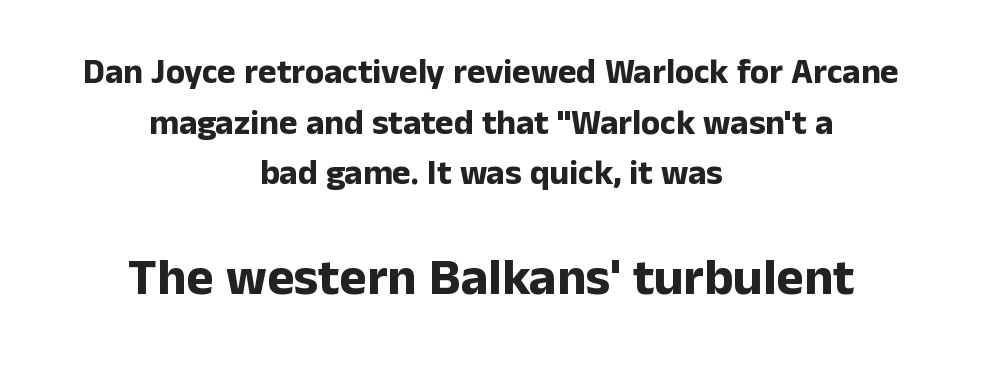
Bold? Absolutely — the strokes are thick and heavy. The type sits square on the baseline with zero lean. The letters sit at their default tracking, neither squeezed nor spread. Is there much room between lines? A standard amount, neither cramped nor airy. Each row of text sits above clean, open space.
